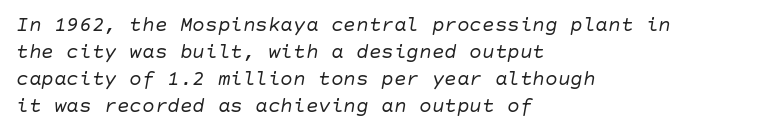
The image shows 21 px text type, italic (leaning right); set left-aligned, normal line spacing (1.29x), normal letter spacing, not underlined.
